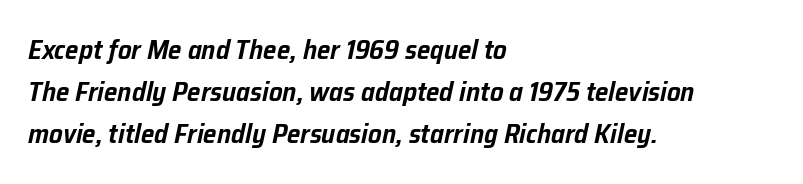
The image shows 27 px text type, italic (leaning right); set left-aligned, normal line spacing (1.56x), normal letter spacing, not underlined.
